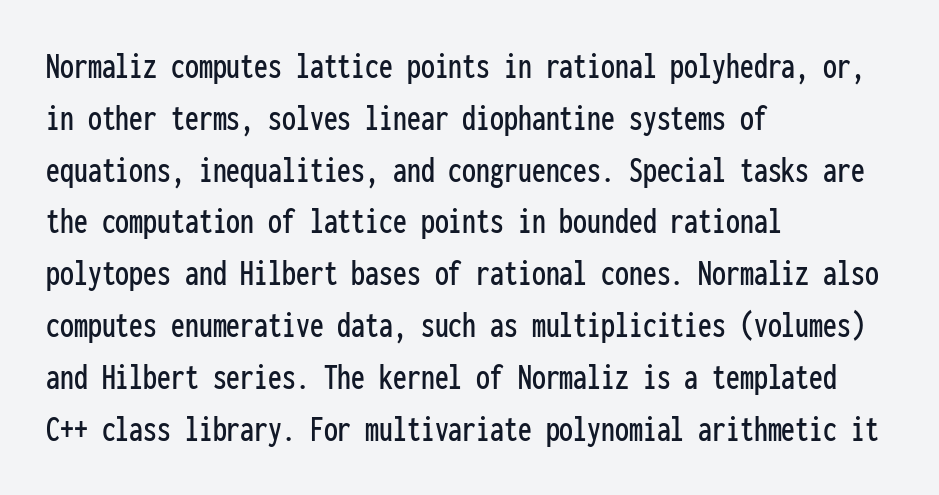
The image shows 37 px condensed sans-serif type, upright, monospaced; set left-aligned, normal line spacing (1.4x), normal letter spacing, not underlined; low stroke contrast and a medium x-height.
